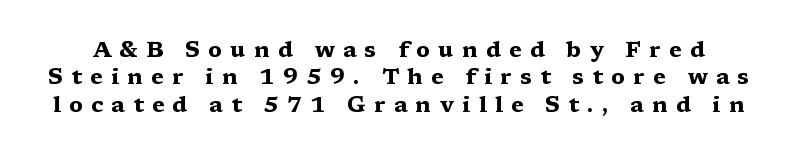
Q: Is the text bold? A: Yes.
Q: Is the text italic (slanted)? A: No, it is upright.
Q: Is the text underlined? A: No.
Q: Is the spacing between letters normal or unusually wide? A: Unusually wide.
